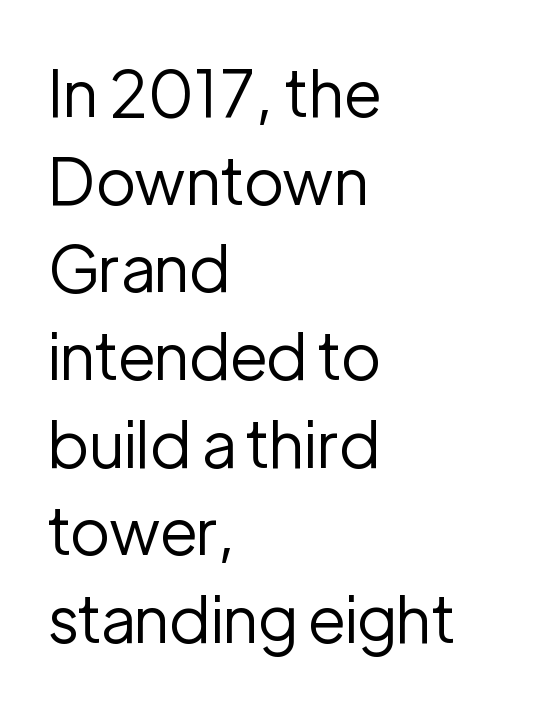
The letters stand upright; this is a roman face. I'd call this a sans setting — the letters go barefoot. The rendering uses natural spacing where letterforms have individual widths. Rule under the text: the space is simply empty.
